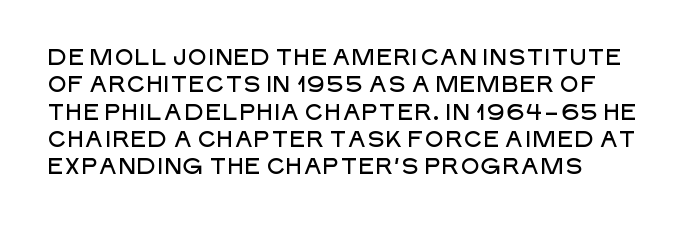
Q: Is the text italic (slanted)? A: No, it is upright.
Q: Is the text underlined? A: No.
Q: Is the spacing between letters normal or unusually wide? A: Normal.
